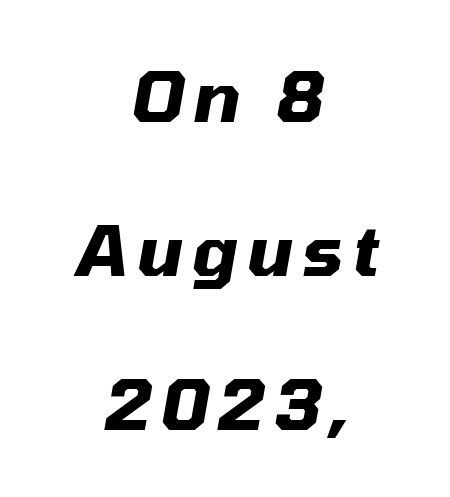
Airy leading. Observe the lean: these are italic letterforms. Weight: bold. Only glyphs here, with clear space below each row.
